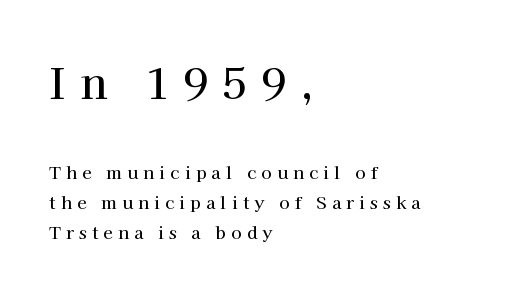
Anything drawn beneath the words? Only blank space. The rendering uses natural spacing where letterforms have individual widths. This layout puts the oversized block above and the modest block below. Here the glyphs are tracked loosely, breaking word shapes into spaced letters.
